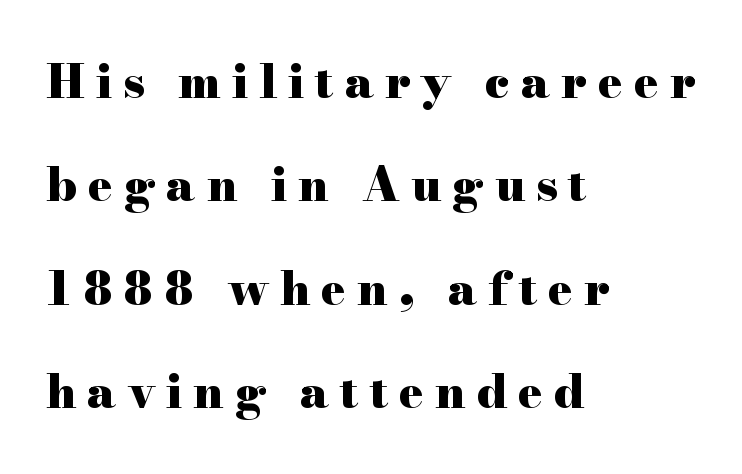
The image shows 46 px heavy, wide serif type, upright; set left-aligned, loose line spacing (2.25x), unusually wide letter spacing (+0.24 em), not underlined; high stroke contrast and a small x-height.
